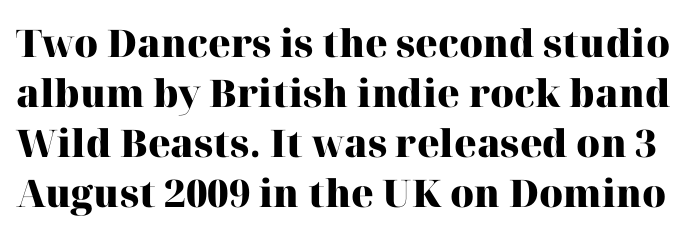
{"serif": "yes", "italic": "no", "bold": "yes", "weight": "heavy", "width": "normal", "stroke_contrast": "high", "x_height": "medium", "monospaced": "no", "underline": "no", "line_spacing": "normal", "line_spacing_ratio": 1.32, "letter_spacing": "normal", "letter_spacing_em": 0.0, "glyph_px": 38}
